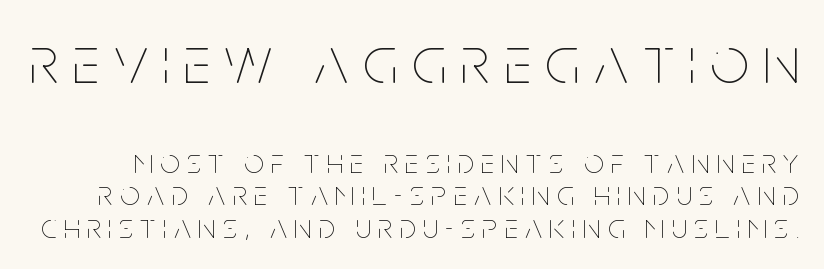
The image shows 68 px thin, condensed type, upright; set tight line spacing (0.95x), unusually wide letter spacing (+0.22 em), not underlined; the first (top) block is 2.0x larger; low stroke contrast and a large x-height.
